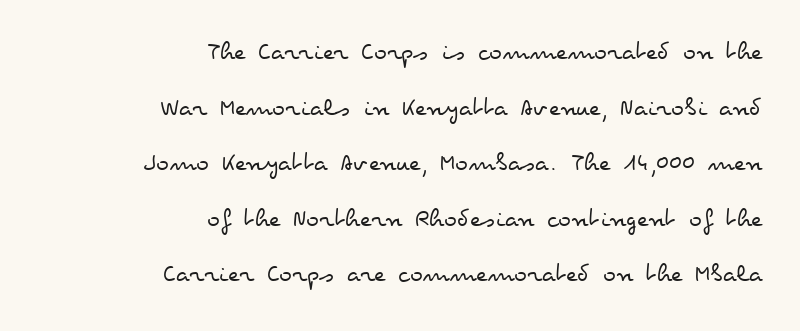
{"italic": "no", "bold": "no", "underline": "no", "align": "right", "line_spacing": "loose", "line_spacing_ratio": 2.06, "letter_spacing": "normal", "letter_spacing_em": 0.0, "glyph_px": 27}
